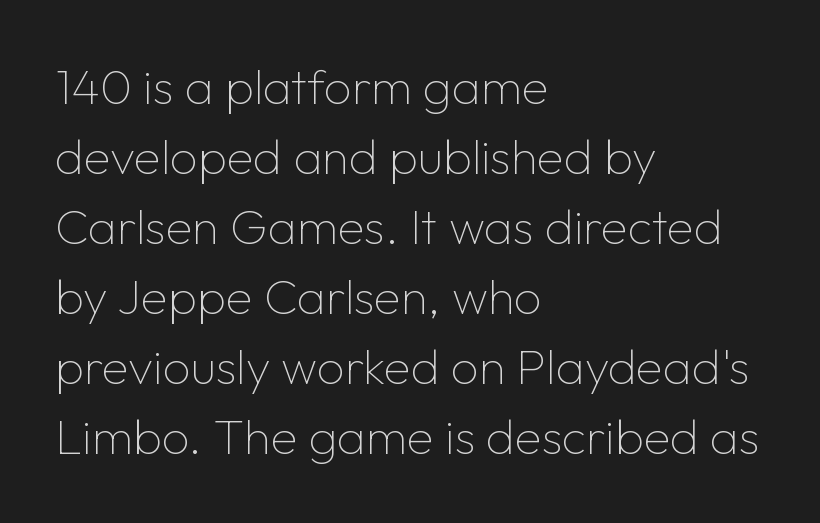
Q: Is the text bold? A: No.
Q: Is the text italic (slanted)? A: No, it is upright.
Q: Is the typeface a serif or a sans-serif typeface? A: Sans-serif.
Q: Is the text underlined? A: No.
Q: How is the paragraph aligned? A: Left-aligned.
Q: Is the spacing between letters normal or unusually wide? A: Normal.
Q: Is the spacing between lines tight, normal or loose? A: Normal.
Q: Width (condensed, normal, or wide)? A: Normal.
Q: Stroke contrast? A: Low.
Q: x-height? A: Medium.
Q: Monospaced? A: No.
